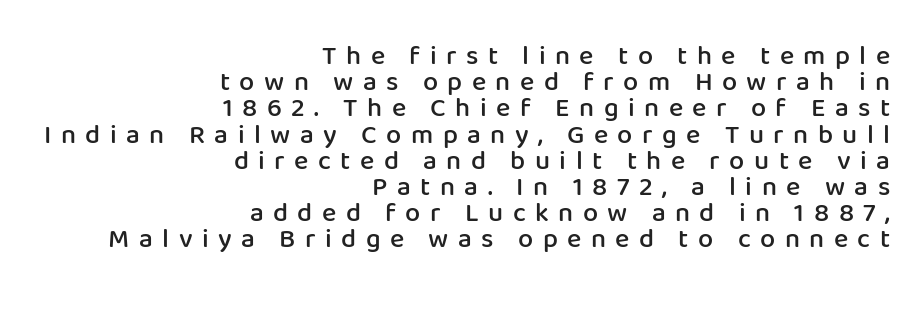
The image shows 27 px text type, upright; set right-aligned, tight line spacing (0.97x), unusually wide letter spacing (+0.35 em), not underlined.
